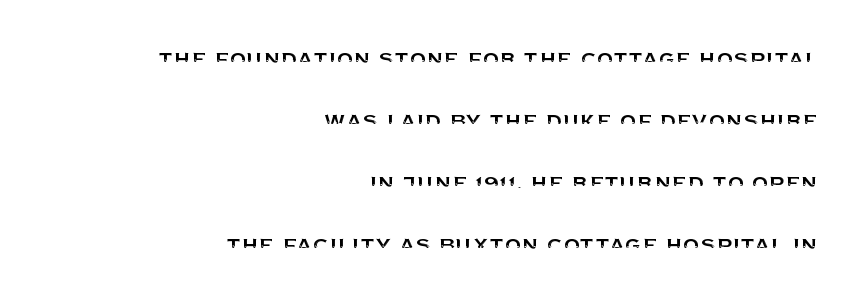
The image shows 27 px text type, upright; set right-aligned, loose line spacing (2.3x), normal letter spacing, not underlined.
